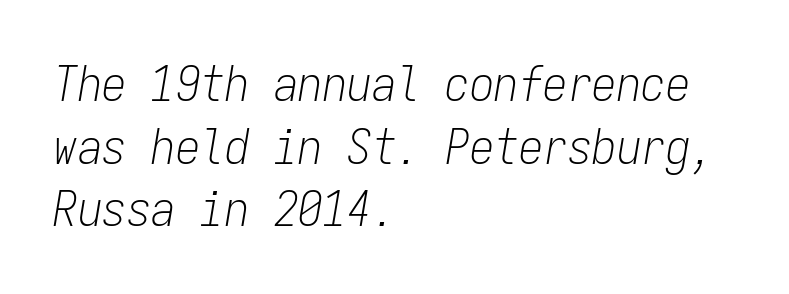
{"italic": "yes", "lean": "right", "slant_degrees": 9, "bold": "no", "weight": "light", "width": "condensed", "stroke_contrast": "low", "x_height": "medium", "monospaced": "yes", "underline": "no", "align": "left", "line_spacing": "normal", "line_spacing_ratio": 1.28, "letter_spacing": "normal", "letter_spacing_em": 0.0, "glyph_px": 49}
